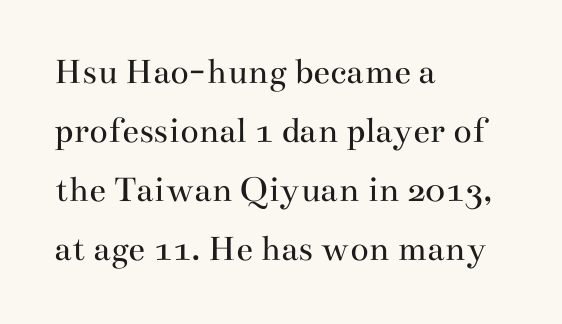
Every row of glyphs begins at an identical x-position on the left. Is this a fixed-width face? No — the glyphs have proportional, varying widths. The vertical gap from one line to the next is medium. Clear beneath every line of the passage.
